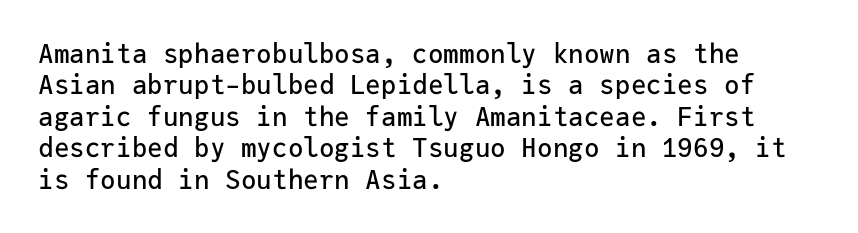
Tracking value appears to be zero — textbook default spacing. Rendered with straight, roman letterforms. Short and long lines alike share a common starting point at left. A bare baseline throughout the passage.
